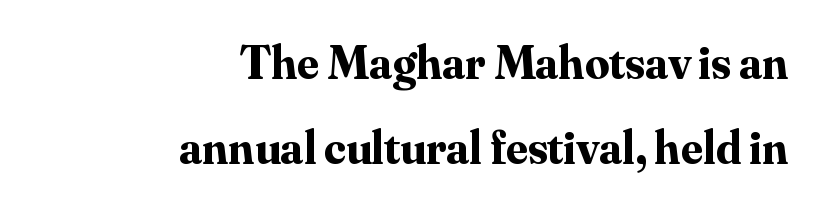
Proportional: the letters do not fall into vertical columns. The passage shown has conventional tracking throughout. Does the lettering tilt? It doesn't — this is upright. If you drew a ruler down the right edge, every line would touch it. What weight is shown? A full bold with thick strokes. This is serif lettering, the kind often seen in printed books.
